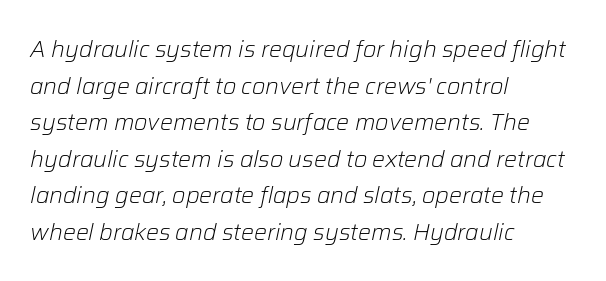
The image shows 23 px text type, italic (leaning right); set left-aligned, normal line spacing (1.59x), normal letter spacing, not underlined.
